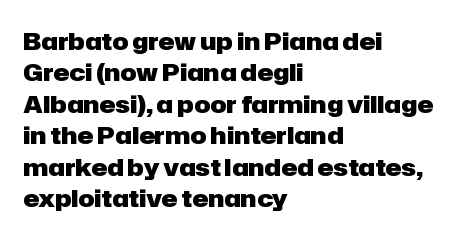
{"italic": "no", "bold": "yes", "underline": "no", "align": "left", "line_spacing": "normal", "line_spacing_ratio": 1.31, "letter_spacing": "normal", "letter_spacing_em": 0.0, "glyph_px": 24}
